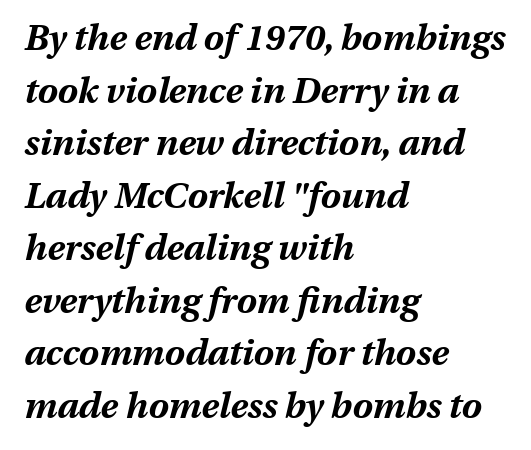
The image shows 36 px bold type, italic (leaning right); set left-aligned, normal line spacing (1.46x), normal letter spacing, not underlined; medium stroke contrast and a medium x-height.
